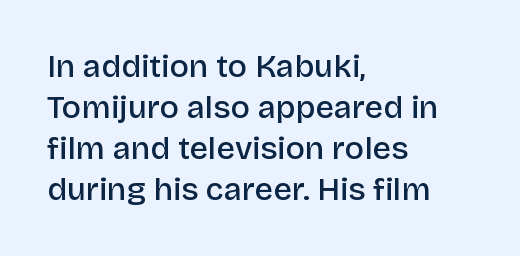
The image shows 32 px semibold sans-serif type, upright; set left-aligned, normal line spacing (1.28x), normal letter spacing, not underlined; low stroke contrast and a large x-height.
